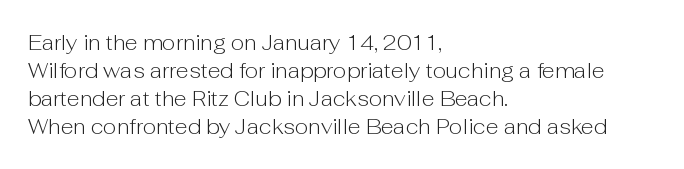
Q: Is the text bold? A: No.
Q: Is the text italic (slanted)? A: No, it is upright.
Q: Is the text underlined? A: No.
Q: How is the paragraph aligned? A: Left-aligned.
Q: Is the spacing between letters normal or unusually wide? A: Normal.
Q: Is the spacing between lines tight, normal or loose? A: Normal.
